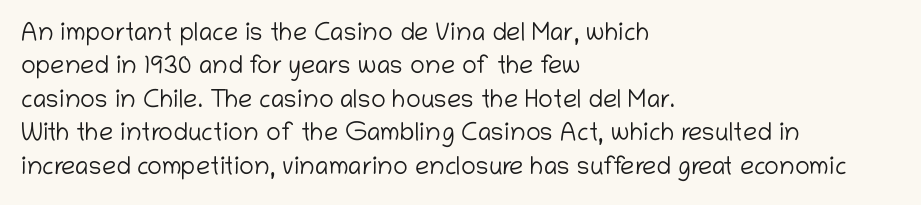
The image shows 25 px text type, upright; set left-aligned, normal line spacing (1.34x), normal letter spacing, not underlined.
